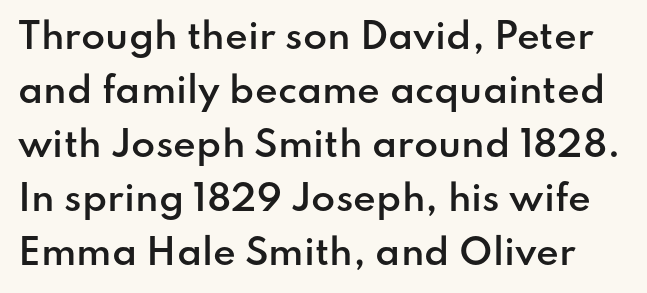
The font's upright variant was chosen for this text. Horizontal bands of white between lines are of average thickness. This rendering features lettering with no underline. The passage shown is typed in a proportional face where columns would drift. Observe the absence of serifs on each vertical stroke in this sample. I'd describe the lettering as semibold — firm but not a full bold.
